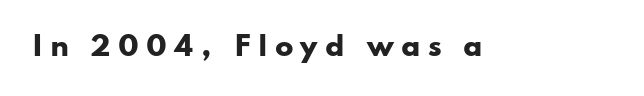
Q: Is the text bold? A: Yes.
Q: Is the text italic (slanted)? A: No, it is upright.
Q: Is the text underlined? A: No.
Q: Is the spacing between letters normal or unusually wide? A: Unusually wide.
